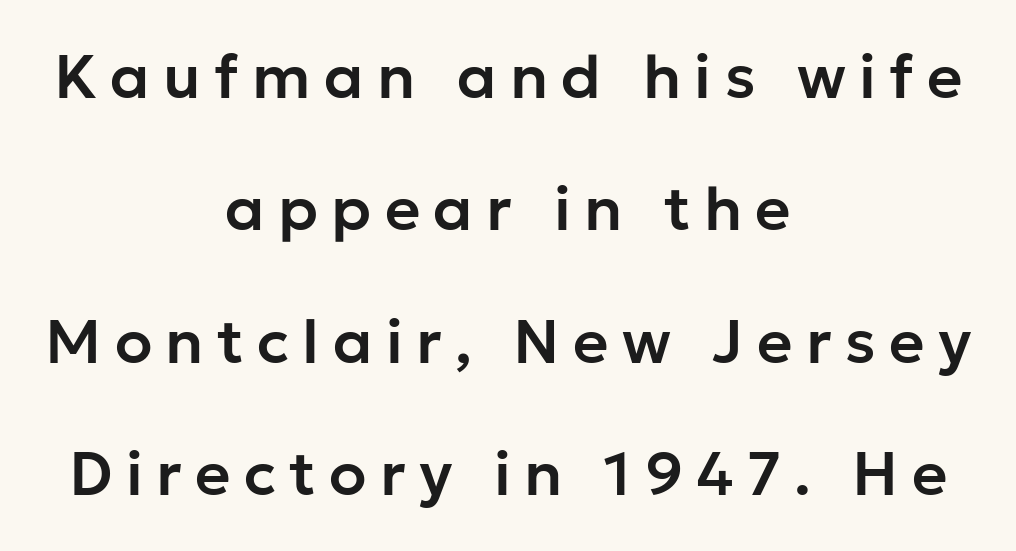
The image shows 61 px sans-serif type, upright; set centered, loose line spacing (2.17x), unusually wide letter spacing (+0.22 em), not underlined; low stroke contrast and a medium x-height.
